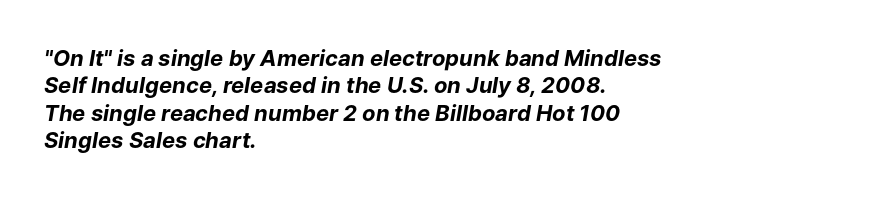
Designer's note — italics engaged. The line-height multiplier appears to be the usual default. Look at the stroke-to-counter ratio: heavy, a bold. The foot of each line stays bare and open.
